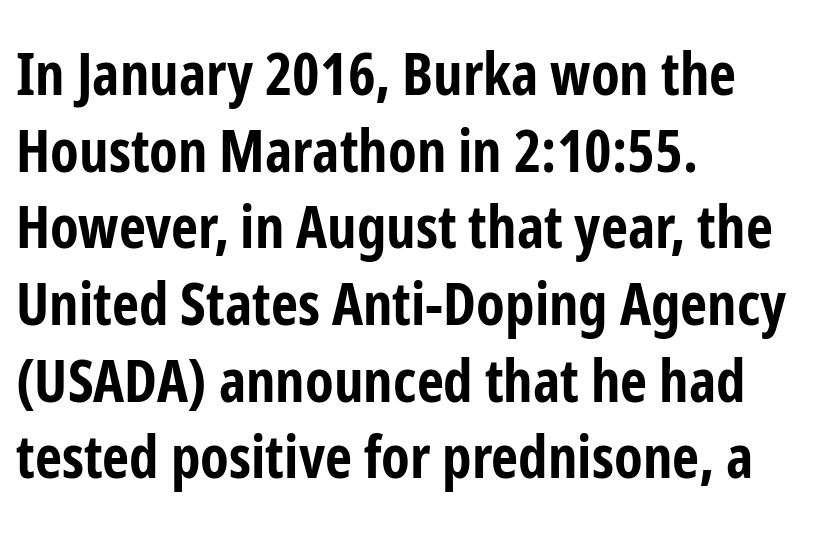
Q: Is the text bold? A: Yes.
Q: Is the text italic (slanted)? A: No, it is upright.
Q: Is the typeface a serif or a sans-serif typeface? A: Sans-serif.
Q: Is the text underlined? A: No.
Q: How is the paragraph aligned? A: Left-aligned.
Q: Is the spacing between letters normal or unusually wide? A: Normal.
Q: Is the spacing between lines tight, normal or loose? A: Normal.
Q: Width (condensed, normal, or wide)? A: Condensed.
Q: Stroke contrast? A: Low.
Q: x-height? A: Medium.
Q: Monospaced? A: No.
